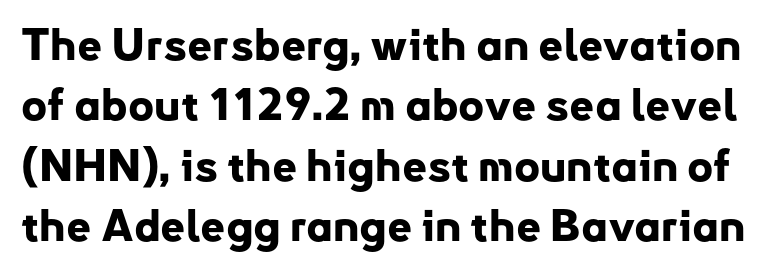
Q: Is the text bold? A: Yes.
Q: Is the text italic (slanted)? A: No, it is upright.
Q: Is the typeface a serif or a sans-serif typeface? A: Sans-serif.
Q: Is the text underlined? A: No.
Q: Is the spacing between letters normal or unusually wide? A: Normal.
Q: Is the spacing between lines tight, normal or loose? A: Normal.
Q: Width (condensed, normal, or wide)? A: Normal.
Q: Stroke contrast? A: Low.
Q: x-height? A: Small.
Q: Monospaced? A: No.
